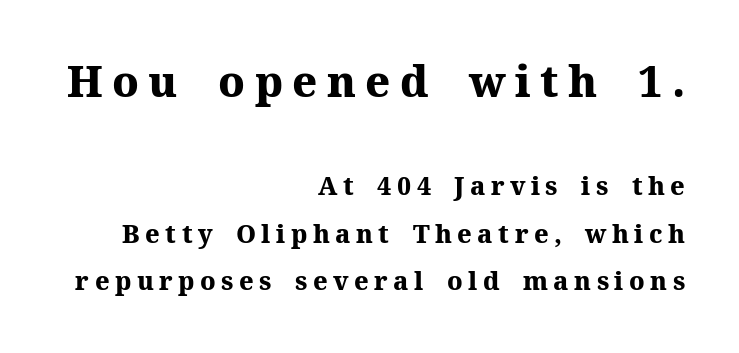
{"serif": "yes", "italic": "no", "bold": "yes", "weight": "heavy", "width": "normal", "stroke_contrast": "medium", "x_height": "medium", "monospaced": "no", "underline": "no", "align": "right", "line_spacing": "loose", "line_spacing_ratio": 1.9, "letter_spacing": "wide", "letter_spacing_em": 0.22, "larger_block": "first", "size_ratio": 1.72, "glyph_px": 43}
